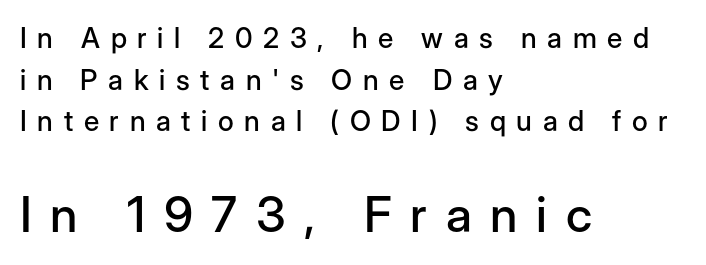
Q: Is the text italic (slanted)? A: No, it is upright.
Q: Is the typeface a serif or a sans-serif typeface? A: Sans-serif.
Q: Is the text underlined? A: No.
Q: How is the paragraph aligned? A: Left-aligned.
Q: Is the spacing between letters normal or unusually wide? A: Unusually wide.
Q: Is the spacing between lines tight, normal or loose? A: Normal.
Q: Which block of text is set in a larger size, the first (top) or the second (bottom)? A: The second (bottom) one.
Q: Width (condensed, normal, or wide)? A: Normal.
Q: Stroke contrast? A: Low.
Q: x-height? A: Medium.
Q: Monospaced? A: No.
